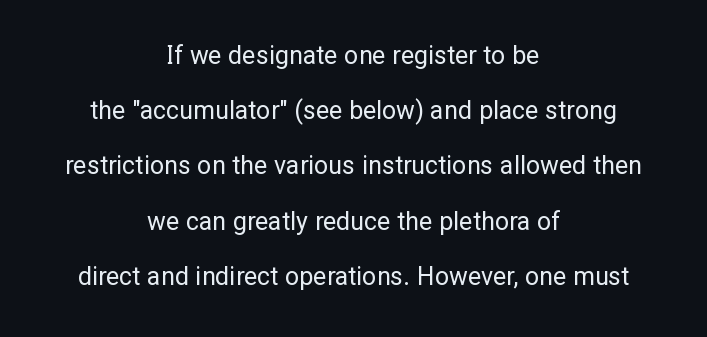
Beneath every word, the page is bare. Where is the straight margin? There isn't one; the lines are centered. A great deal of white space separates one row of letters from the next. Tall strokes in this sample are plumb rather than angled. The letters sit at their default tracking, neither squeezed nor spread.
